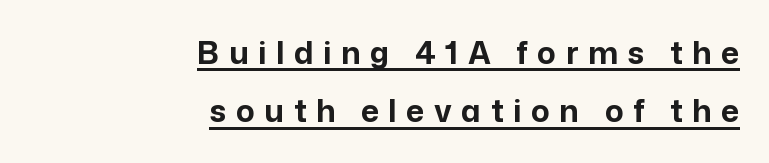
Q: Is the text bold? A: Yes.
Q: Is the text italic (slanted)? A: No, it is upright.
Q: Is the typeface a serif or a sans-serif typeface? A: Sans-serif.
Q: Is the text underlined? A: Yes.
Q: How is the paragraph aligned? A: Right-aligned.
Q: Is the spacing between letters normal or unusually wide? A: Unusually wide.
Q: Width (condensed, normal, or wide)? A: Normal.
Q: Stroke contrast? A: Low.
Q: x-height? A: Medium.
Q: Monospaced? A: No.
